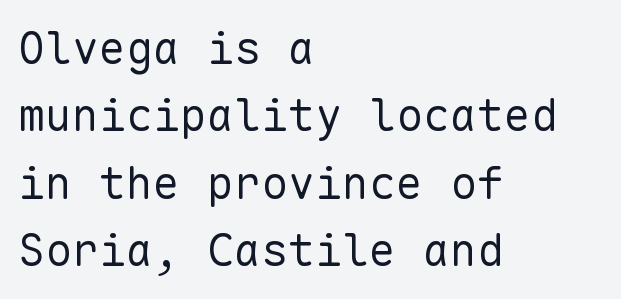
{"serif": "no", "italic": "no", "bold": "no", "weight": "regular", "width": "normal", "stroke_contrast": "low", "x_height": "medium", "monospaced": "yes", "underline": "no", "align": "left", "line_spacing": "normal", "line_spacing_ratio": 1.5, "letter_spacing": "normal", "letter_spacing_em": 0.0, "glyph_px": 45}
